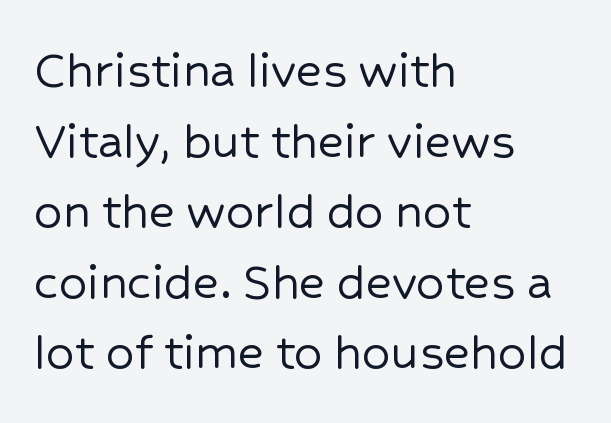
{"serif": "no", "italic": "no", "width": "normal", "stroke_contrast": "low", "x_height": "medium", "monospaced": "no", "underline": "no", "align": "left", "line_spacing": "normal", "line_spacing_ratio": 1.26, "letter_spacing": "normal", "letter_spacing_em": 0.0, "glyph_px": 56}
